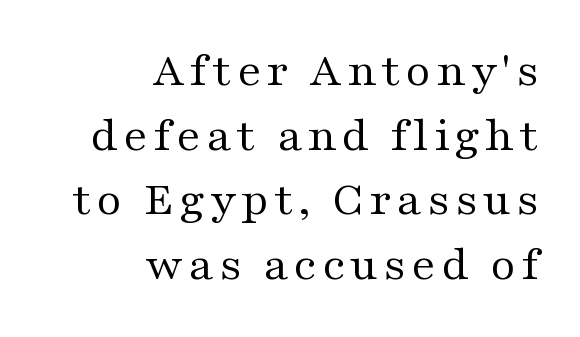
Nobody drew a line under any word here. The block of text has a typical density, with ordinary space between rows. Posture: upright roman. Line ends are locked; line starts wander. Weight: in the light-to-regular range.
